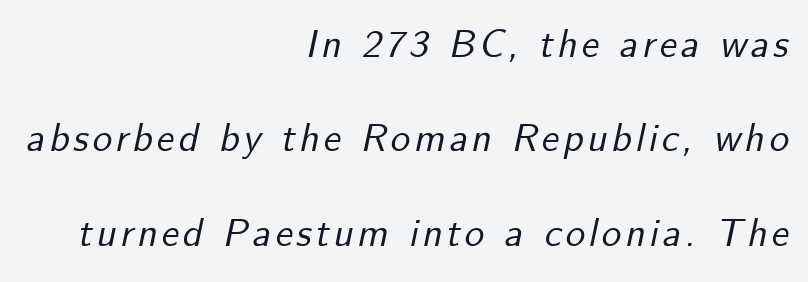
Q: Is the text italic (slanted)? A: Yes, it leans right by about 12 degrees.
Q: Is the text underlined? A: No.
Q: How is the paragraph aligned? A: Right-aligned.
Q: Is the spacing between lines tight, normal or loose? A: Loose.
Q: Width (condensed, normal, or wide)? A: Normal.
Q: Stroke contrast? A: Low.
Q: x-height? A: Small.
Q: Monospaced? A: No.
